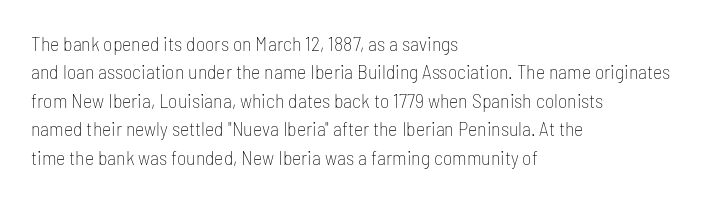
The image shows 20 px text type, upright; set left-aligned, normal line spacing (1.42x), normal letter spacing, not underlined.
